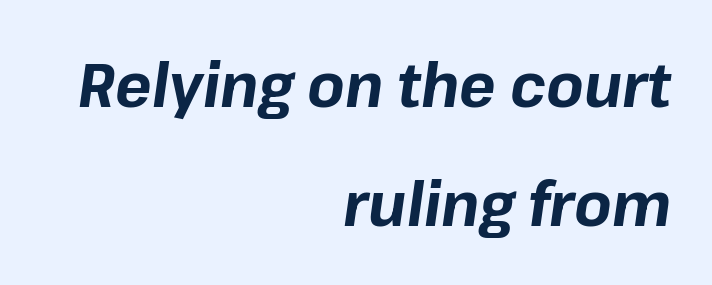
A clean baseline with only descenders dipping below it. What stands out about the letter spacing? Nothing — it is the standard amount. The letters advance in unequal steps, a hallmark of proportional type. This sample uses an oblique cut, with every glyph tilted off the vertical. The passage shown is emphatically bold.
